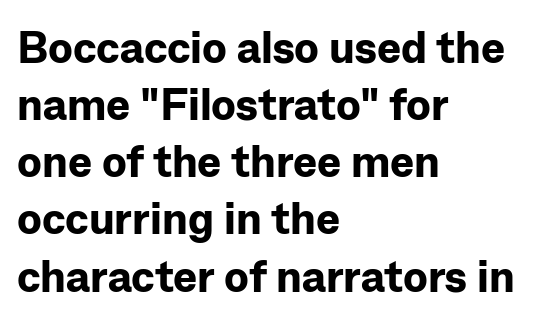
The image shows 45 px bold sans-serif type, upright; set left-aligned, normal line spacing (1.27x), normal letter spacing, not underlined; low stroke contrast and a medium x-height.
